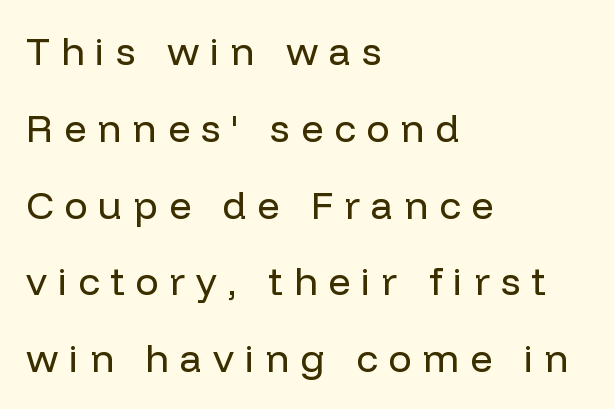
The image shows 39 px regular-weight sans-serif type, upright; set left-aligned, loose line spacing (1.97x), unusually wide letter spacing (+0.28 em), not underlined; low stroke contrast and a medium x-height.
